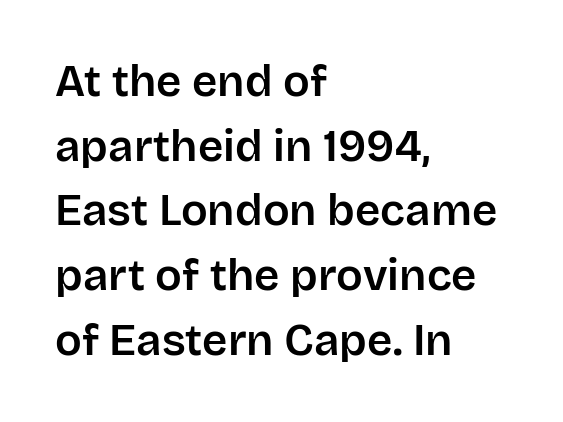
Q: Is the text italic (slanted)? A: No, it is upright.
Q: Is the typeface a serif or a sans-serif typeface? A: Sans-serif.
Q: Is the text underlined? A: No.
Q: How is the paragraph aligned? A: Left-aligned.
Q: Is the spacing between letters normal or unusually wide? A: Normal.
Q: Is the spacing between lines tight, normal or loose? A: Normal.
Q: Width (condensed, normal, or wide)? A: Normal.
Q: Stroke contrast? A: Low.
Q: x-height? A: Large.
Q: Monospaced? A: No.
